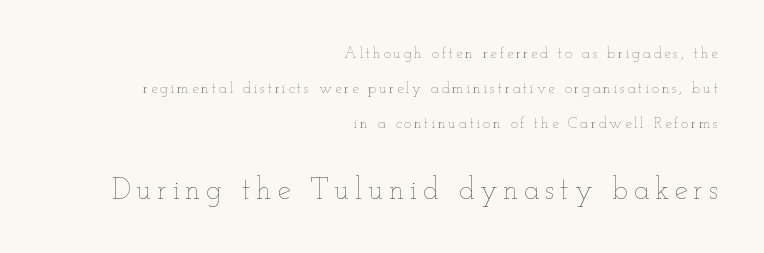
{"italic": "no", "bold": "no", "weight": "thin", "width": "wide", "stroke_contrast": "low", "x_height": "small", "monospaced": "no", "underline": "no", "align": "right", "line_spacing": "loose", "line_spacing_ratio": 2.35, "larger_block": "second", "size_ratio": 2.0, "glyph_px": 30}
